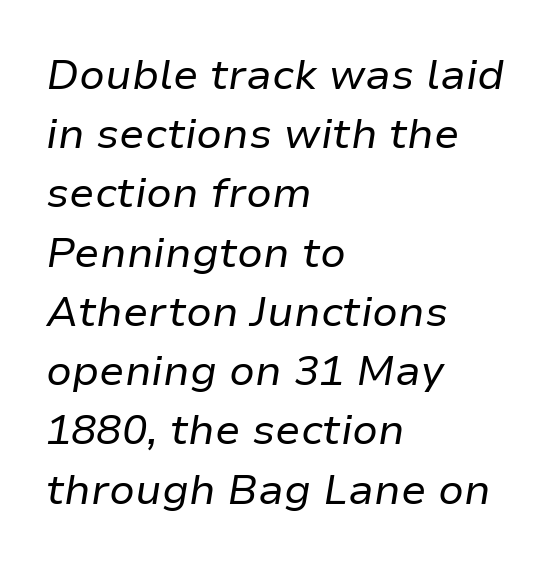
{"italic": "yes", "lean": "right", "slant_degrees": 9, "bold": "no", "weight": "regular", "width": "normal", "stroke_contrast": "low", "x_height": "medium", "monospaced": "no", "underline": "no", "align": "left", "line_spacing": "normal", "line_spacing_ratio": 1.41, "letter_spacing": "normal", "letter_spacing_em": 0.0, "glyph_px": 42}
